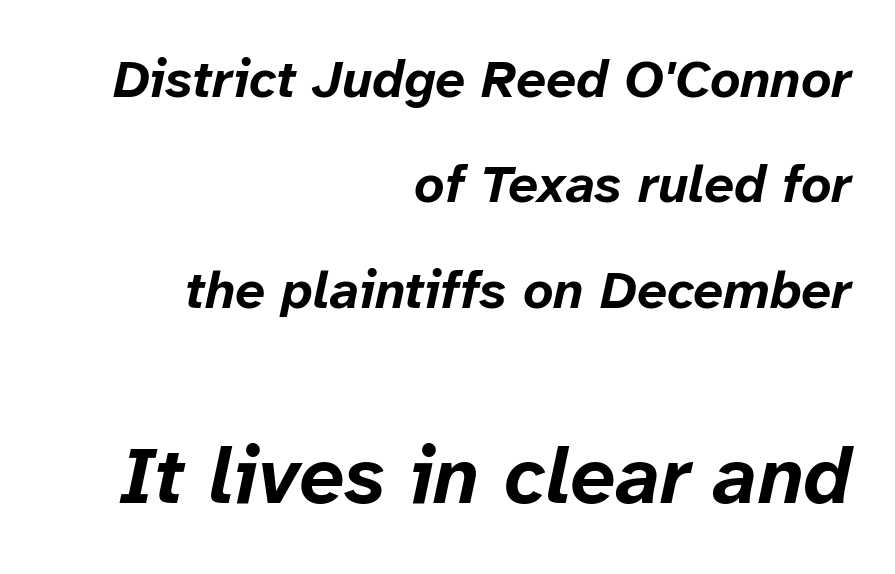
Q: Is the text bold? A: Yes.
Q: Is the text italic (slanted)? A: Yes, it leans right by about 12 degrees.
Q: Is the text underlined? A: No.
Q: How is the paragraph aligned? A: Right-aligned.
Q: Is the spacing between letters normal or unusually wide? A: Normal.
Q: Is the spacing between lines tight, normal or loose? A: Loose.
Q: Which block of text is set in a larger size, the first (top) or the second (bottom)? A: The second (bottom) one.
Q: Width (condensed, normal, or wide)? A: Normal.
Q: Stroke contrast? A: Low.
Q: x-height? A: Medium.
Q: Monospaced? A: No.
